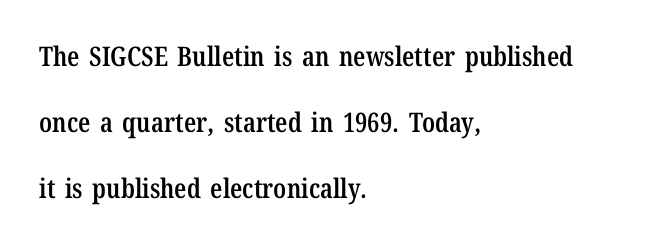
Q: Is the text bold? A: Semi-bold.
Q: Is the text italic (slanted)? A: No, it is upright.
Q: Is the text underlined? A: No.
Q: How is the paragraph aligned? A: Left-aligned.
Q: Is the spacing between letters normal or unusually wide? A: Normal.
Q: Is the spacing between lines tight, normal or loose? A: Loose.
